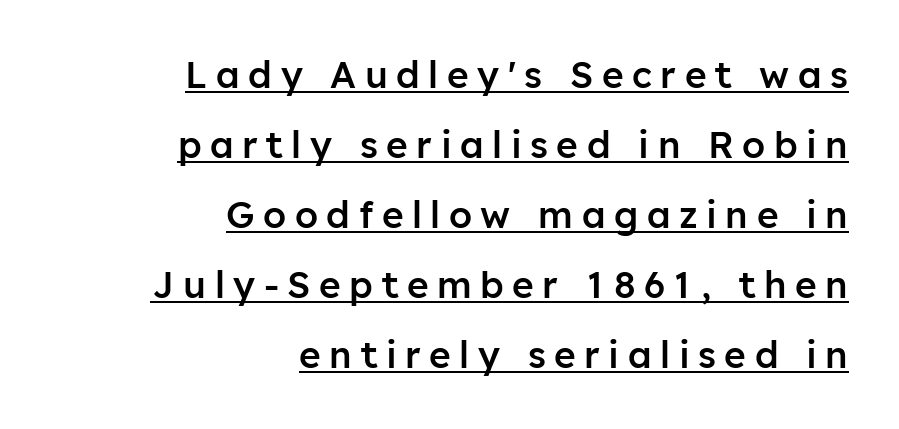
The image shows 37 px semibold sans-serif type, upright; set right-aligned, line spacing 1.89x, unusually wide letter spacing (+0.23 em), underlined; low stroke contrast and a medium x-height.
